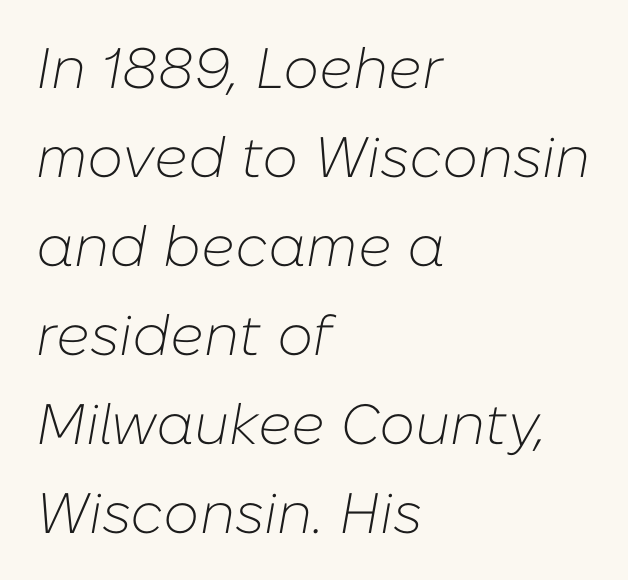
{"italic": "yes", "lean": "right", "slant_degrees": 10, "bold": "no", "weight": "light", "width": "normal", "stroke_contrast": "low", "x_height": "medium", "monospaced": "no", "underline": "no", "align": "left", "line_spacing": "normal", "line_spacing_ratio": 1.56, "letter_spacing": "normal", "letter_spacing_em": 0.0, "glyph_px": 57}
